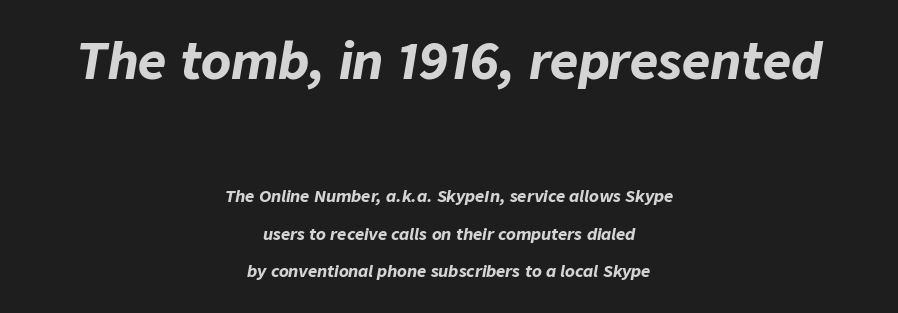
Q: Is the text bold? A: Yes.
Q: Is the text italic (slanted)? A: Yes, it leans right by about 9 degrees.
Q: Is the text underlined? A: No.
Q: How is the paragraph aligned? A: Centered.
Q: Is the spacing between letters normal or unusually wide? A: Normal.
Q: Is the spacing between lines tight, normal or loose? A: Loose.
Q: Which block of text is set in a larger size, the first (top) or the second (bottom)? A: The first (top) one.
Q: Width (condensed, normal, or wide)? A: Normal.
Q: Stroke contrast? A: Low.
Q: x-height? A: Medium.
Q: Monospaced? A: No.
